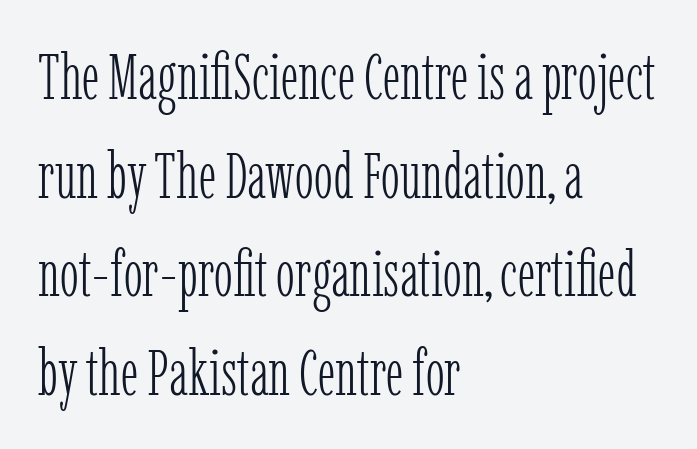
Q: Is the text bold? A: No.
Q: Is the text italic (slanted)? A: No, it is upright.
Q: Is the typeface a serif or a sans-serif typeface? A: Serif.
Q: Is the text underlined? A: No.
Q: How is the paragraph aligned? A: Left-aligned.
Q: Is the spacing between letters normal or unusually wide? A: Normal.
Q: Is the spacing between lines tight, normal or loose? A: Normal.
Q: Width (condensed, normal, or wide)? A: Condensed.
Q: Stroke contrast? A: Low.
Q: x-height? A: Medium.
Q: Monospaced? A: No.
